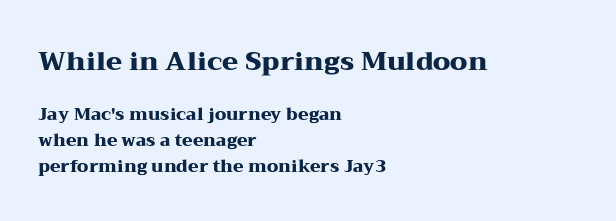
Top chunk: large. Bottom chunk: small. Does the copy run flush right? No — it runs flush left. The rendering uses a moderate line-height, typical for paragraphs. Typesetter's note: full bold, strokes at maximum text heaviness.
